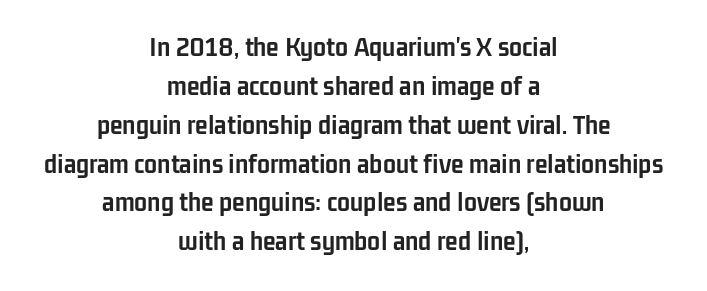
The area under the type is left untouched. The rendering uses natural spacing where letterforms have individual widths. This rendering uses center alignment, leaving both contours irregular but symmetric. Letterform terminals end flat and unadorned throughout the passage. Weight check: bold — yes, fully.
